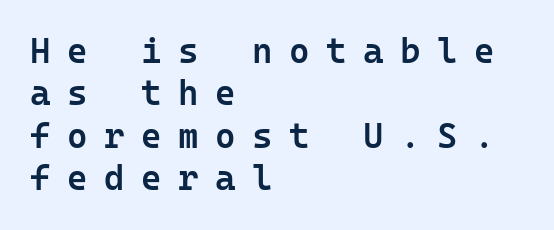
{"serif": "no", "italic": "no", "bold": "semi", "weight": "semibold", "width": "normal", "stroke_contrast": "low", "x_height": "medium", "monospaced": "yes", "underline": "no", "align": "left", "line_spacing_ratio": 1.21, "letter_spacing": "wide", "letter_spacing_em": 0.47, "glyph_px": 35}
